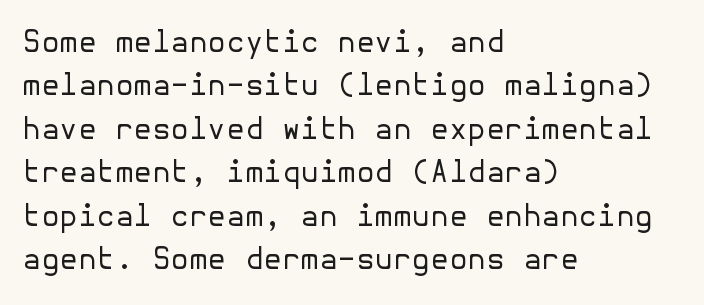
The lines are quadded left. The weight tops out at a normal text grade. Notice how the stems are strictly vertical — no italics here. The lines sit at an ordinary, default distance from one another.
